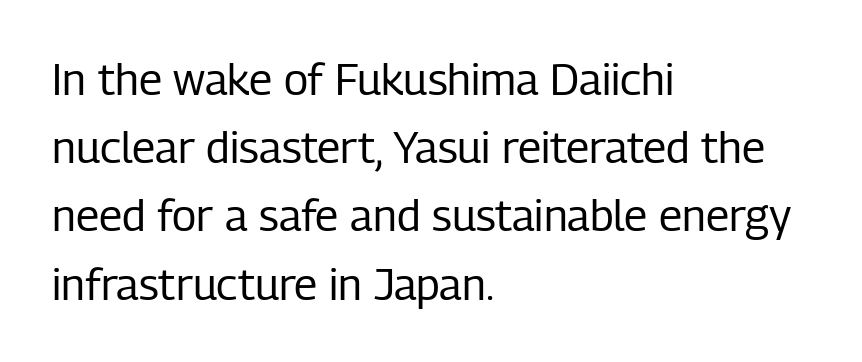
Q: Is the text bold? A: No.
Q: Is the text italic (slanted)? A: No, it is upright.
Q: Is the typeface a serif or a sans-serif typeface? A: Sans-serif.
Q: Is the text underlined? A: No.
Q: How is the paragraph aligned? A: Left-aligned.
Q: Is the spacing between letters normal or unusually wide? A: Normal.
Q: Is the spacing between lines tight, normal or loose? A: Normal.
Q: Width (condensed, normal, or wide)? A: Condensed.
Q: Stroke contrast? A: Low.
Q: x-height? A: Medium.
Q: Monospaced? A: No.
